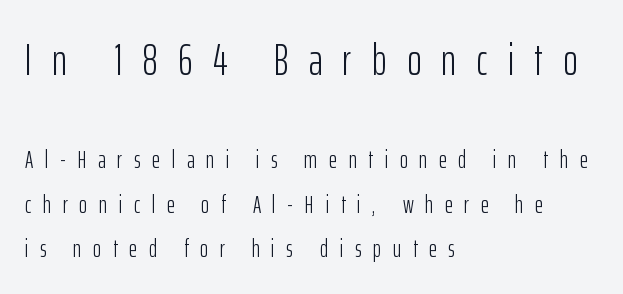
Q: Is the text bold? A: No.
Q: Is the text italic (slanted)? A: No, it is upright.
Q: Is the typeface a serif or a sans-serif typeface? A: Sans-serif.
Q: Is the text underlined? A: No.
Q: How is the paragraph aligned? A: Left-aligned.
Q: Is the spacing between letters normal or unusually wide? A: Unusually wide.
Q: Which block of text is set in a larger size, the first (top) or the second (bottom)? A: The first (top) one.
Q: Width (condensed, normal, or wide)? A: Condensed.
Q: Stroke contrast? A: Low.
Q: x-height? A: Medium.
Q: Monospaced? A: No.
